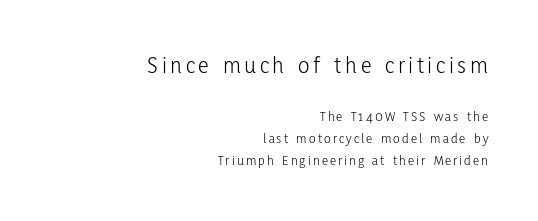
The strip under each line holds only bare page. The more generous point size was reserved for the upper chunk. Leftover space on each line is placed entirely before the opening word. No extra ink here — the face is not bold. Does the leading feel generous? No, just average.
